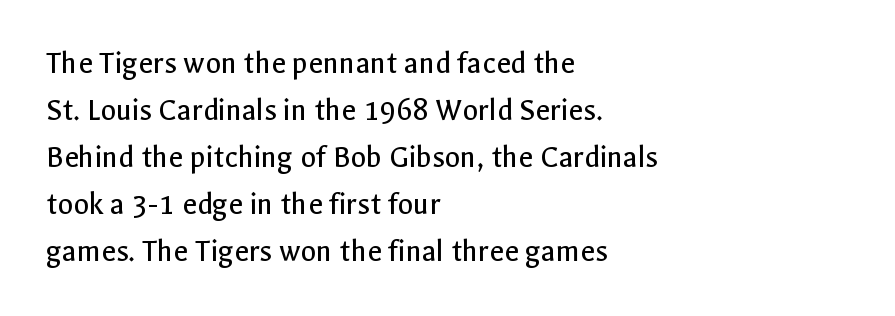
The words here are not underlined. The block of text has a typical density, with ordinary space between rows. A quiet, ordinary-to-light weight characterises the typeface. Does the type have serifs? No, each stem ends abruptly.
